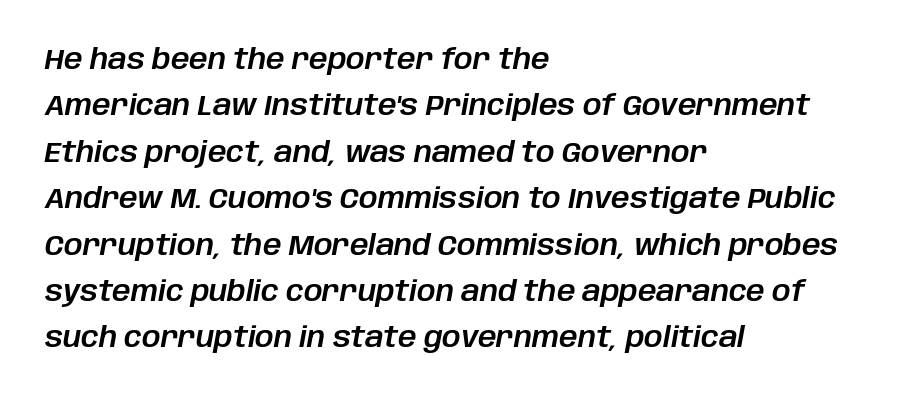
Does the leading feel generous? No, just average. The area under the type is left untouched. Alignment: flush left. Proportional: the letters do not fall into vertical columns.
